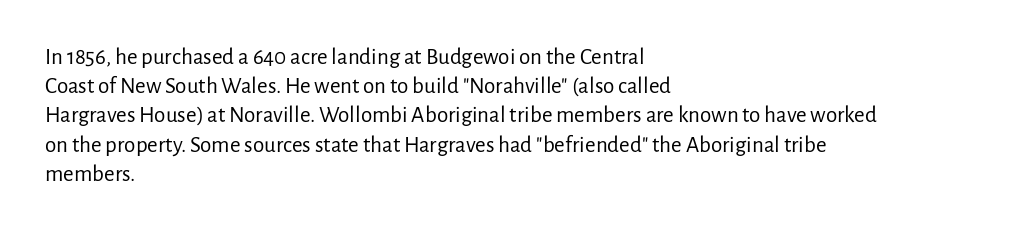
The image shows 23 px text type, upright; set left-aligned, normal line spacing (1.27x), normal letter spacing, not underlined.
